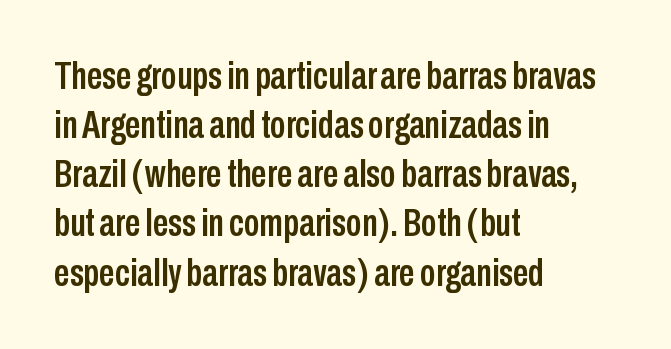
The words here are not underlined. There is no visible air inserted between adjacent glyphs. This sample is left-justified, so line endings fall wherever the words run out. Regular leading. This rendering employs a face without finishing strokes, i.e., a sans-serif. Varying glyph widths throughout — classic text-font behaviour.
